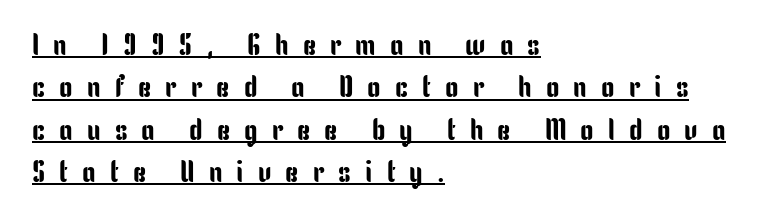
The image shows 30 px condensed sans-serif type, upright; set left-aligned, normal line spacing (1.41x), unusually wide letter spacing (+0.47 em), underlined; low stroke contrast and a medium x-height.
